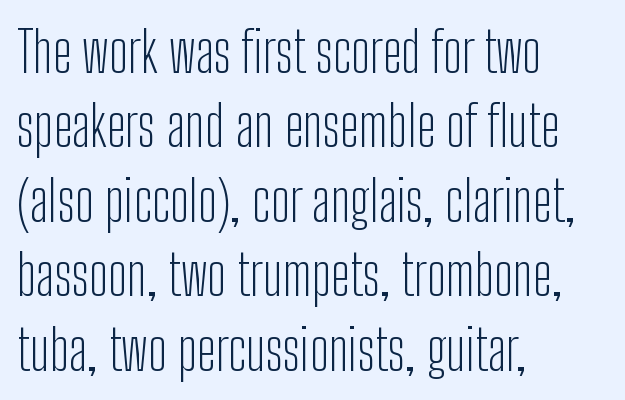
The image shows 56 px light, condensed sans-serif type, upright; set left-aligned, normal line spacing (1.33x), normal letter spacing, not underlined; low stroke contrast and a medium x-height.
